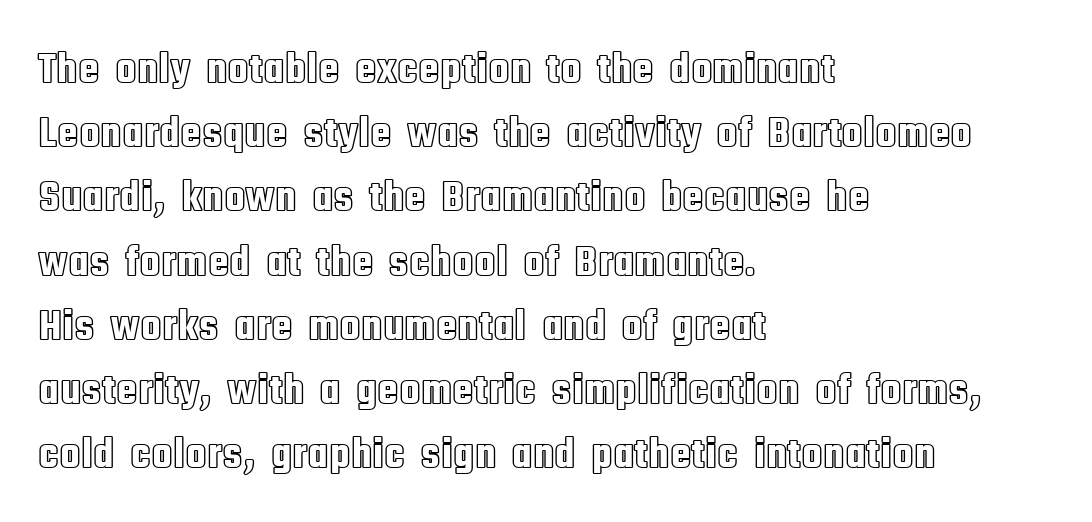
The lines in this sample share a left origin and differ only in where they stop. Rule under the text: the space is simply empty. Ascenders rise straight up at ninety degrees. Standard letterfit; no display-style spreading of the glyphs. Here the designer chose a conventional face with non-uniform glyph widths. How would I describe the line gaps? Plain and ordinary.
